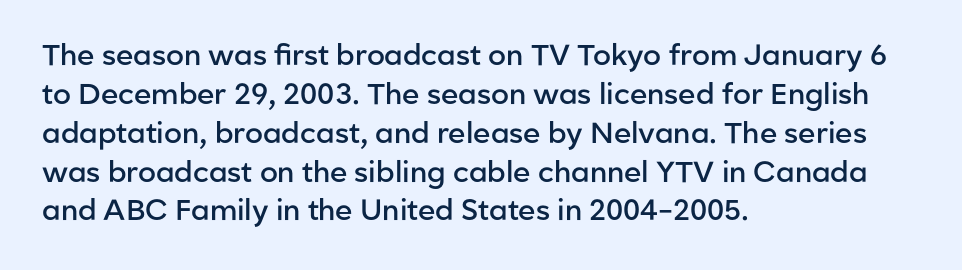
Q: Is the text bold? A: Semi-bold.
Q: Is the text italic (slanted)? A: No, it is upright.
Q: Is the typeface a serif or a sans-serif typeface? A: Sans-serif.
Q: Is the text underlined? A: No.
Q: How is the paragraph aligned? A: Left-aligned.
Q: Is the spacing between letters normal or unusually wide? A: Normal.
Q: Is the spacing between lines tight, normal or loose? A: Normal.
Q: Width (condensed, normal, or wide)? A: Normal.
Q: Stroke contrast? A: Low.
Q: x-height? A: Medium.
Q: Monospaced? A: No.
